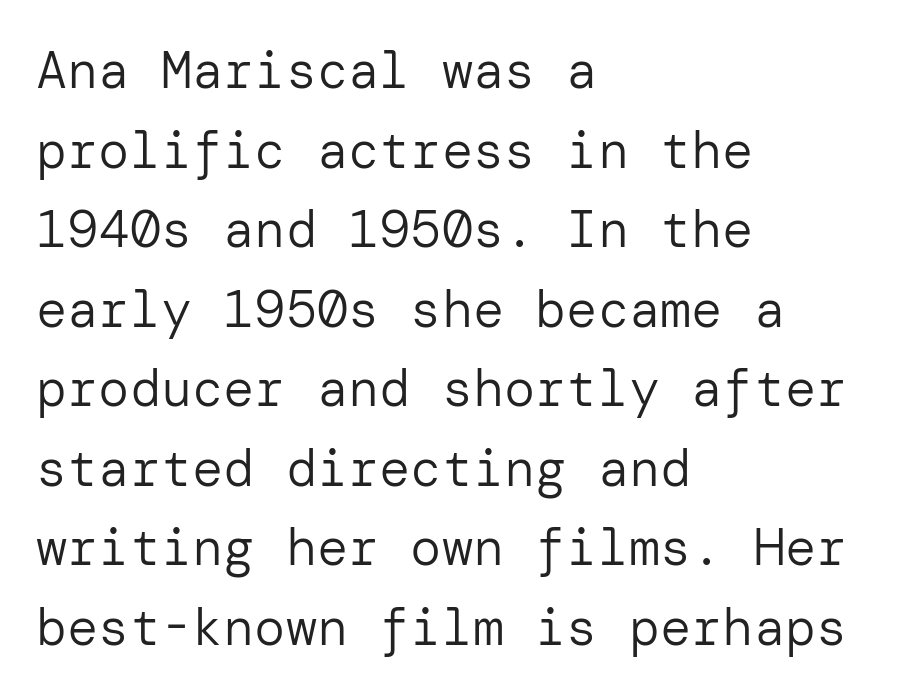
Decoration check: the copy has no underline. The type is set solid horizontally, with unmodified tracking. Ordinary non-slanted type is in use. A typesetter would label this face a sans. Does the copy run flush right? No — it runs flush left.
